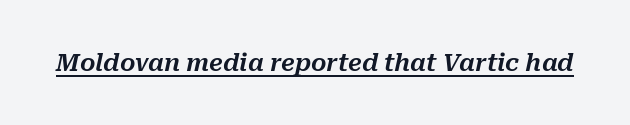
{"italic": "yes", "lean": "right", "slant_degrees": 10, "underline": "yes", "letter_spacing": "normal", "letter_spacing_em": 0.0, "glyph_px": 24}
